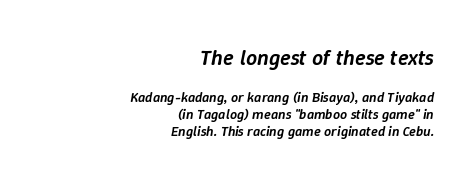
The image shows 22 px text type, italic (leaning right); set right-aligned, line spacing 1.23x, normal letter spacing, not underlined; the first (top) block is 1.57x larger.
